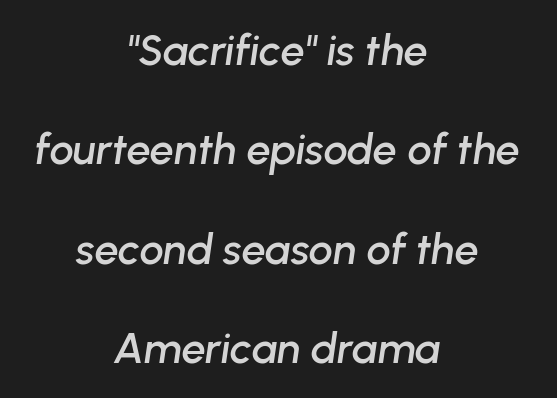
{"italic": "yes", "lean": "right", "slant_degrees": 8, "width": "normal", "stroke_contrast": "low", "x_height": "medium", "monospaced": "no", "underline": "no", "align": "center", "line_spacing": "loose", "line_spacing_ratio": 2.31, "letter_spacing": "normal", "letter_spacing_em": 0.0, "glyph_px": 43}
